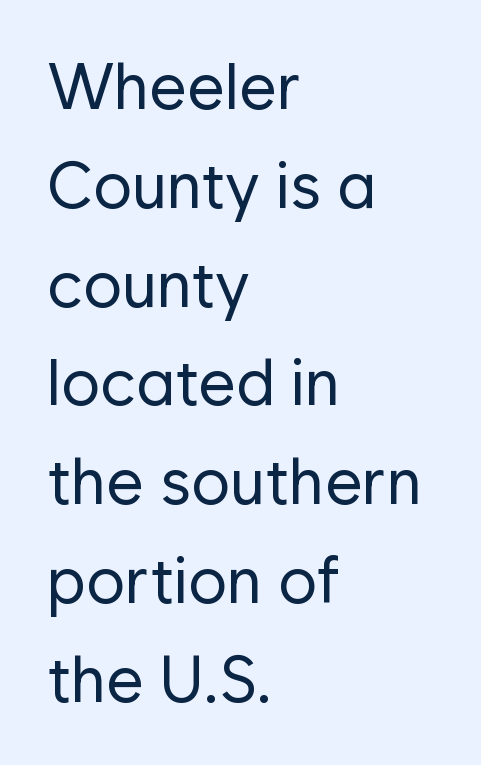
The image shows 65 px regular-weight sans-serif type, upright; set left-aligned, normal line spacing (1.52x), normal letter spacing, not underlined; low stroke contrast and a medium x-height.
